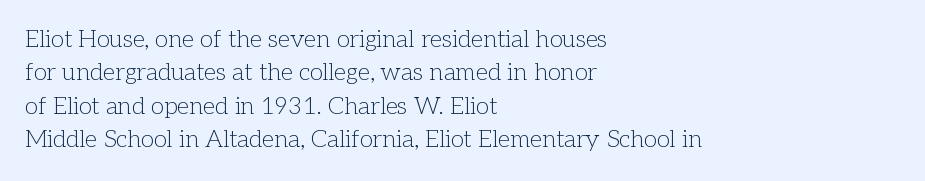
The letterforms sit at book weight or below. Posture: straight, roman, zero tilt. Tracking value appears to be zero — textbook default spacing. The passage shown stacks its lines at a standard gap. Is the block centered? No — it sits flush against the left margin. The foot of each line stays bare and open.
